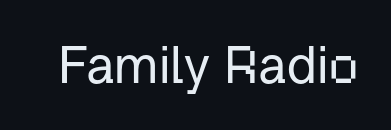
Q: Is the text italic (slanted)? A: No, it is upright.
Q: Is the typeface a serif or a sans-serif typeface? A: Sans-serif.
Q: Is the text underlined? A: No.
Q: Is the spacing between letters normal or unusually wide? A: Normal.
Q: Width (condensed, normal, or wide)? A: Normal.
Q: Stroke contrast? A: Low.
Q: x-height? A: Medium.
Q: Monospaced? A: No.
